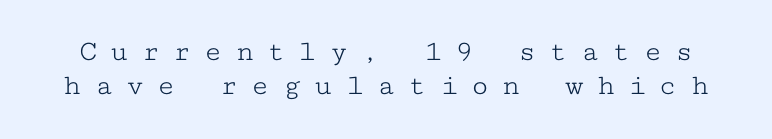
Q: Is the text bold? A: No.
Q: Is the text italic (slanted)? A: No, it is upright.
Q: Is the typeface a serif or a sans-serif typeface? A: Serif.
Q: Is the text underlined? A: No.
Q: Is the spacing between letters normal or unusually wide? A: Unusually wide.
Q: Is the spacing between lines tight, normal or loose? A: Tight.
Q: Width (condensed, normal, or wide)? A: Wide.
Q: Stroke contrast? A: Low.
Q: x-height? A: Medium.
Q: Monospaced? A: Yes.
